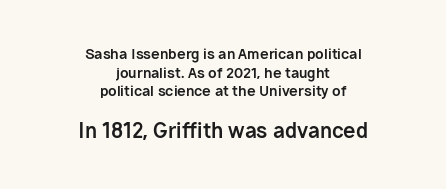
Q: Is the text bold? A: Yes.
Q: Is the text italic (slanted)? A: No, it is upright.
Q: Is the text underlined? A: No.
Q: How is the paragraph aligned? A: Centered.
Q: Is the spacing between letters normal or unusually wide? A: Normal.
Q: Is the spacing between lines tight, normal or loose? A: Normal.
Q: Which block of text is set in a larger size, the first (top) or the second (bottom)? A: The second (bottom) one.
